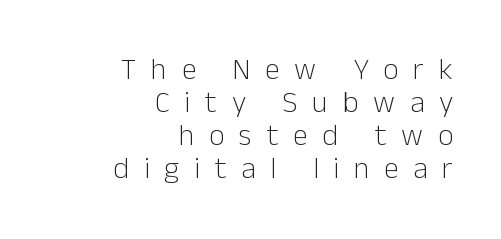
Words float on clear page, feet unadorned. It's the straight-up-and-down kind of type. Is the block centered? No — it sits flush against the right margin. Varying glyph widths throughout — classic text-font behaviour. A typesetter would call this leading minimal, almost set solid. Each stroke keeps to a modest, everyday thickness or less.
